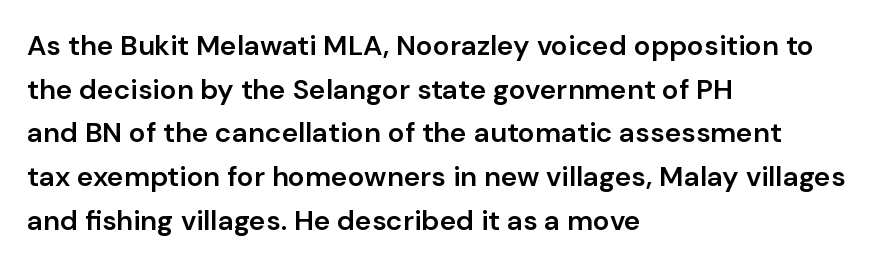
Q: Is the text bold? A: Semi-bold.
Q: Is the text italic (slanted)? A: No, it is upright.
Q: Is the typeface a serif or a sans-serif typeface? A: Sans-serif.
Q: Is the text underlined? A: No.
Q: How is the paragraph aligned? A: Left-aligned.
Q: Is the spacing between letters normal or unusually wide? A: Normal.
Q: Is the spacing between lines tight, normal or loose? A: Normal.
Q: Width (condensed, normal, or wide)? A: Normal.
Q: Stroke contrast? A: Low.
Q: x-height? A: Medium.
Q: Monospaced? A: No.
